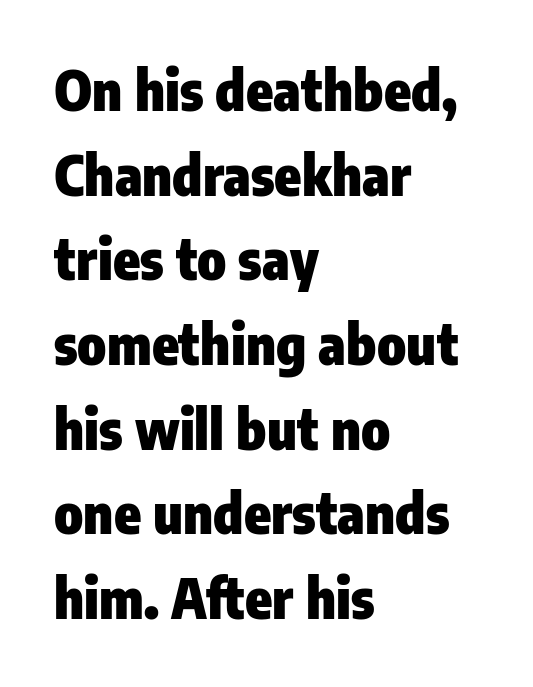
The image shows 55 px heavy, condensed sans-serif type, upright; set left-aligned, normal line spacing (1.54x), normal letter spacing, not underlined; low stroke contrast and a medium x-height.
